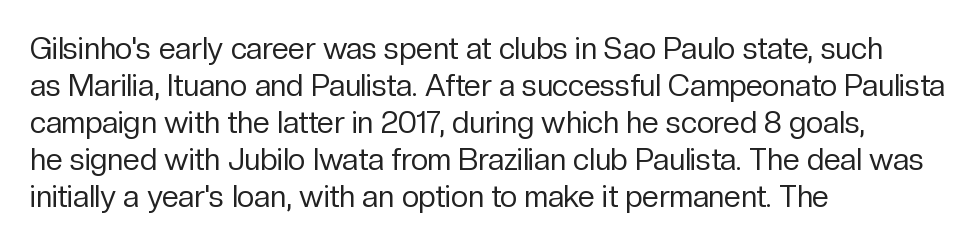
{"serif": "no", "italic": "no", "bold": "no", "weight": "regular", "width": "normal", "stroke_contrast": "low", "x_height": "medium", "monospaced": "no", "underline": "no", "align": "left", "line_spacing_ratio": 1.23, "letter_spacing": "normal", "letter_spacing_em": 0.0, "glyph_px": 30}
